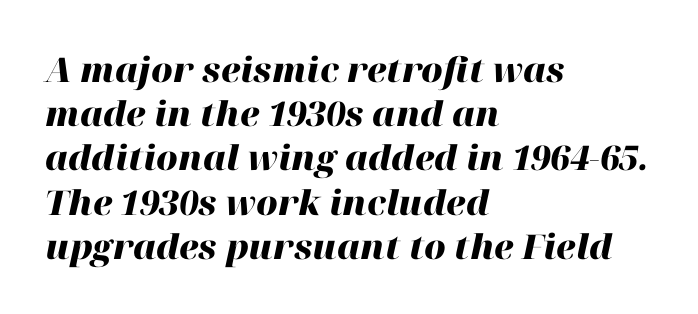
Horizontal bands of white between lines are of average thickness. These lines keep a tight, regular rhythm from letter to letter. Is the type slanted? Yes — the strokes lean at a clear angle. Words float on clear page, feet unadorned. Does the weight exceed regular? Yes, all the way to bold.
